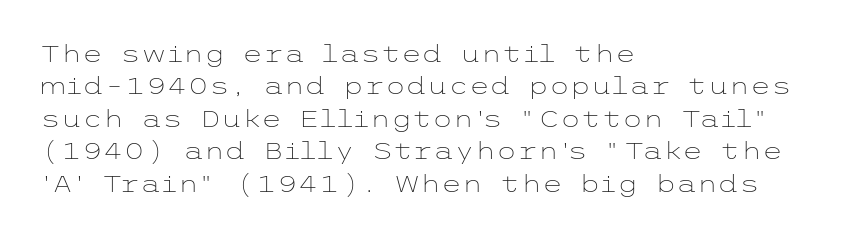
The typesetter chose a ragged-right arrangement here. In terms of letterspacing, this is plain default setting. Descenders hang freely into open space. A typesetter would call this leading conventional body-copy spacing. Stems and bowls with no extra thickness — not bold.
